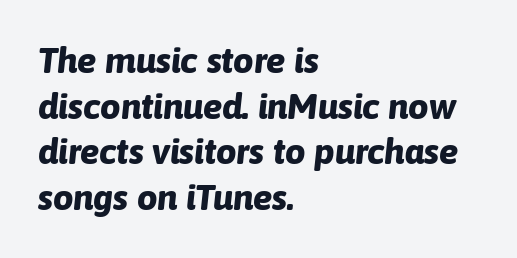
Q: Is the text bold? A: Yes.
Q: Is the text italic (slanted)? A: Yes, it leans right by about 6 degrees.
Q: Is the text underlined? A: No.
Q: How is the paragraph aligned? A: Left-aligned.
Q: Is the spacing between letters normal or unusually wide? A: Normal.
Q: Is the spacing between lines tight, normal or loose? A: Normal.
Q: Width (condensed, normal, or wide)? A: Normal.
Q: Stroke contrast? A: Low.
Q: x-height? A: Medium.
Q: Monospaced? A: No.
